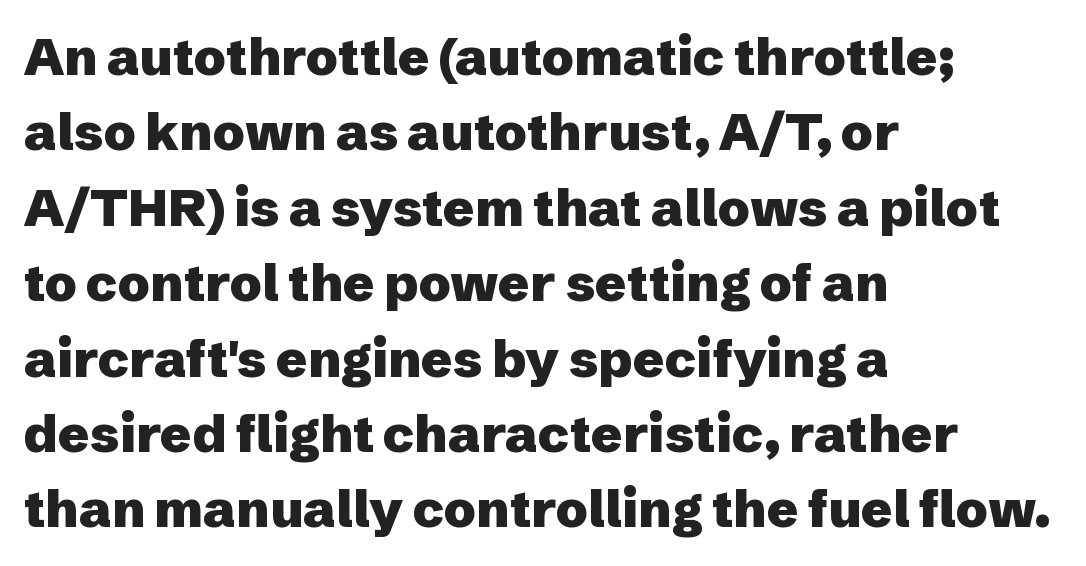
Q: Is the text bold? A: Yes.
Q: Is the text italic (slanted)? A: No, it is upright.
Q: Is the typeface a serif or a sans-serif typeface? A: Sans-serif.
Q: Is the text underlined? A: No.
Q: How is the paragraph aligned? A: Left-aligned.
Q: Is the spacing between letters normal or unusually wide? A: Normal.
Q: Is the spacing between lines tight, normal or loose? A: Normal.
Q: Width (condensed, normal, or wide)? A: Normal.
Q: Stroke contrast? A: Low.
Q: x-height? A: Medium.
Q: Monospaced? A: No.
